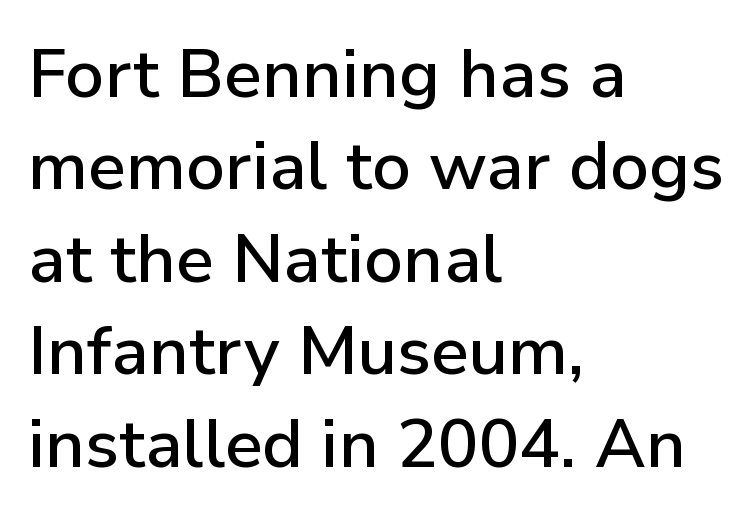
The image shows 68 px sans-serif type, upright; set left-aligned, normal line spacing (1.36x), normal letter spacing, not underlined; low stroke contrast and a medium x-height.
